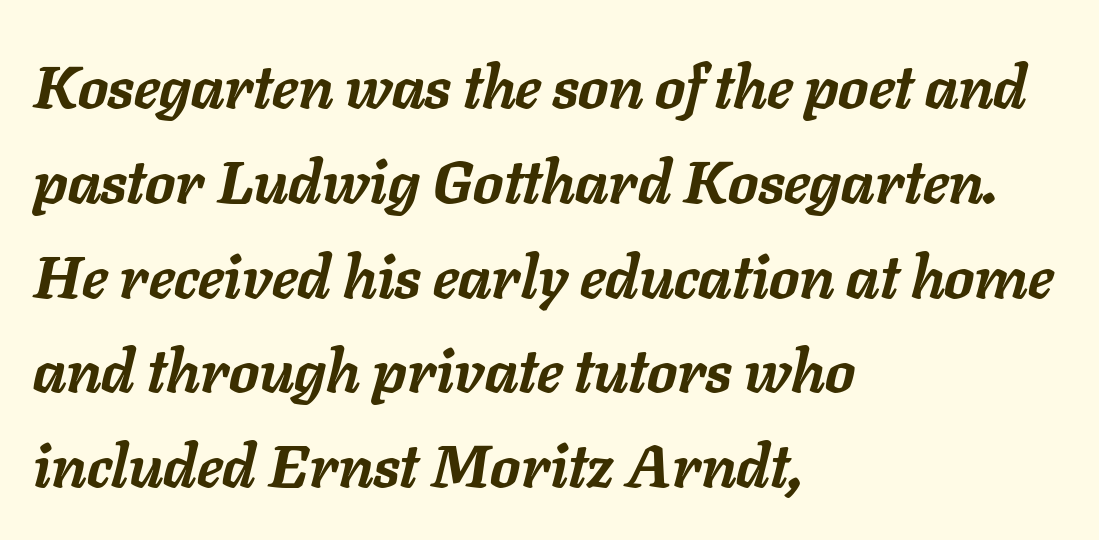
Q: Is the text bold? A: Yes.
Q: Is the text italic (slanted)? A: Yes, it leans right by about 11 degrees.
Q: Is the text underlined? A: No.
Q: How is the paragraph aligned? A: Left-aligned.
Q: Is the spacing between letters normal or unusually wide? A: Normal.
Q: Is the spacing between lines tight, normal or loose? A: Normal.
Q: Width (condensed, normal, or wide)? A: Normal.
Q: Stroke contrast? A: Low.
Q: x-height? A: Medium.
Q: Monospaced? A: No.
